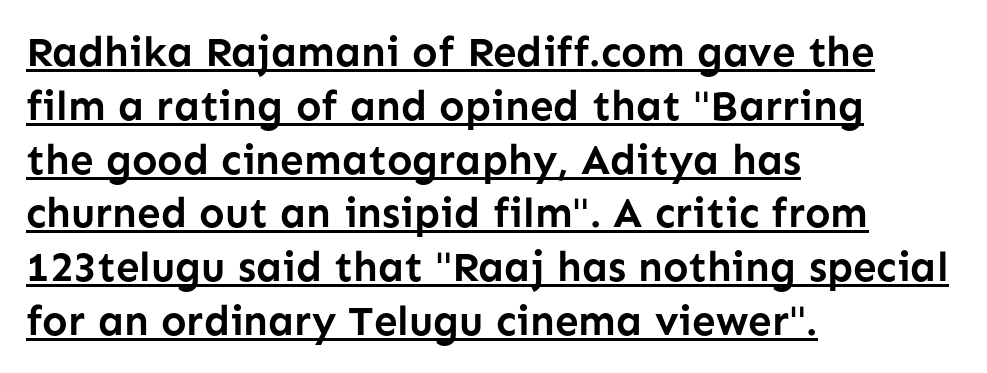
No extra tracking has been applied to these lines. The rendered words wear a rule along their underside. Nope, no serifs anywhere on these letters. These lines stack with their left ends in a neat column. You could not count columns in this text — the font is proportionally spaced.
